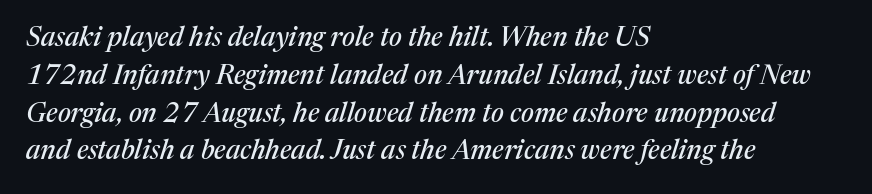
{"italic": "yes", "lean": "right", "slant_degrees": 17, "underline": "no", "align": "left", "line_spacing": "normal", "line_spacing_ratio": 1.4, "letter_spacing": "normal", "letter_spacing_em": 0.0, "glyph_px": 27}
